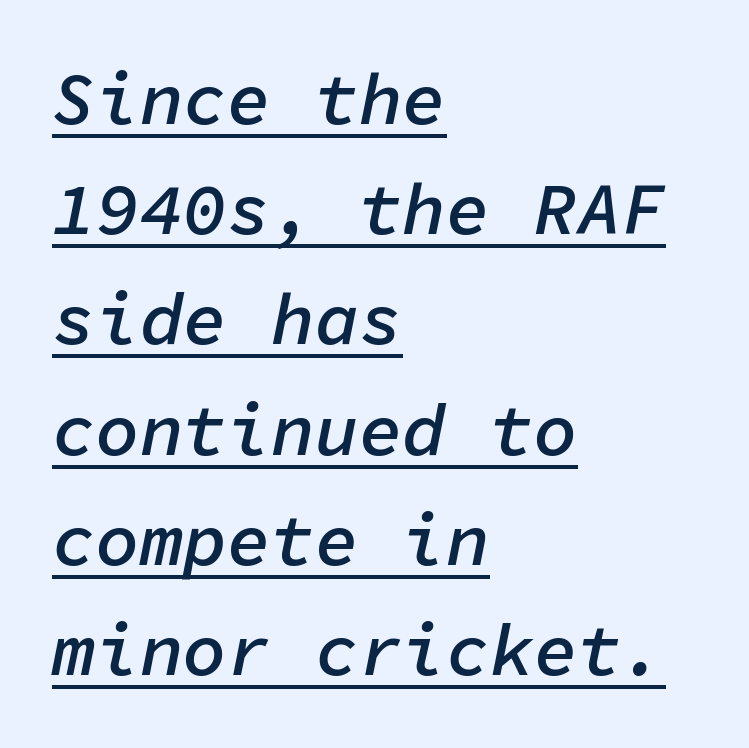
You could count columns in this text — the font is strictly monospaced. The font's italic variant was chosen for this text. A typesetter would call this zero additional tracking. If you measured baseline to baseline, you'd find a middling distance. The rendering uses the underline text-decoration. Each glyph is drawn with semibold strokes, heavier than normal yet not fully bold.
